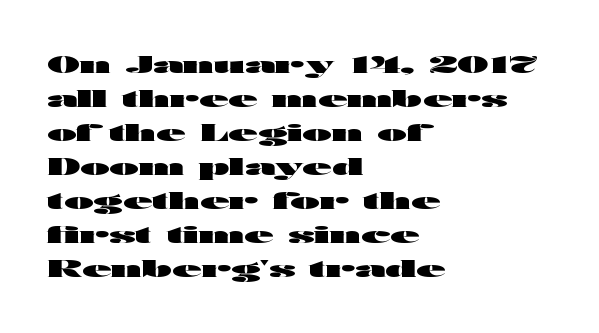
The passage shown stacks its lines at a standard gap. These lines keep a tight, regular rhythm from letter to letter. Descenders hang freely into open space. The sample has been set heavy, in full bold. Leftover space on each line is placed entirely after the last word. Nope, not italic — everything's standing straight.
